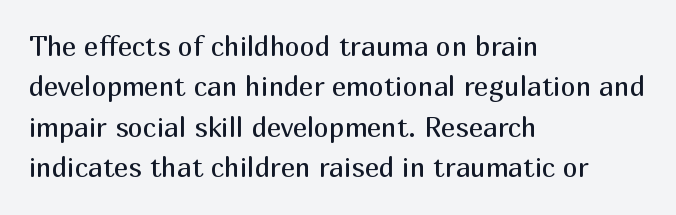
{"italic": "no", "bold": "no", "underline": "no", "align": "left", "line_spacing": "normal", "line_spacing_ratio": 1.5, "letter_spacing": "normal", "letter_spacing_em": 0.0, "glyph_px": 27}
